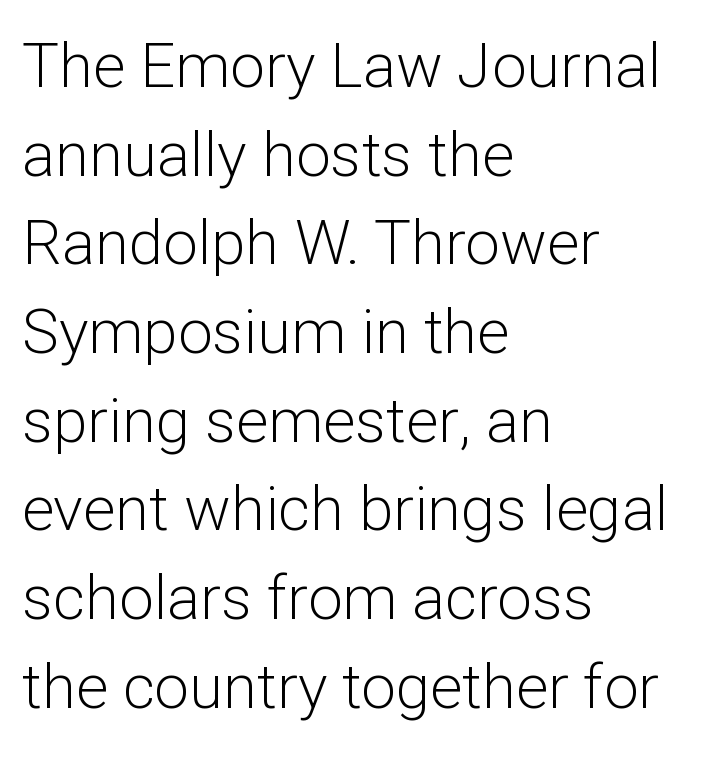
The image shows 62 px light sans-serif type, upright; set left-aligned, normal line spacing (1.43x), normal letter spacing, not underlined; low stroke contrast and a medium x-height.
